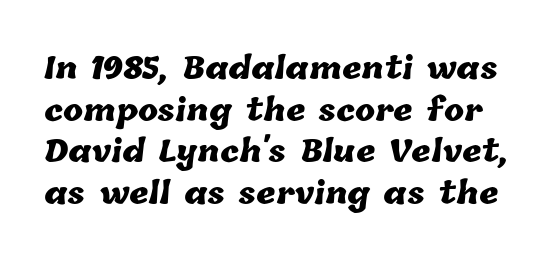
The image shows 30 px heavy type; set normal line spacing (1.39x), normal letter spacing, not underlined; low stroke contrast and a medium x-height.
